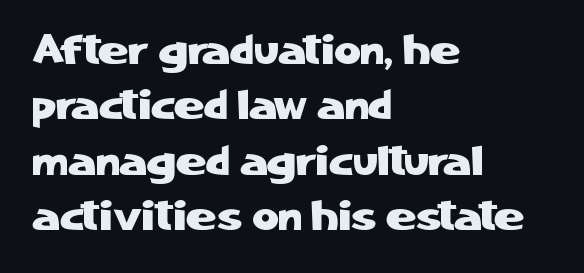
Q: Is the text italic (slanted)? A: No, it is upright.
Q: Is the typeface a serif or a sans-serif typeface? A: Sans-serif.
Q: Is the text underlined? A: No.
Q: How is the paragraph aligned? A: Left-aligned.
Q: Is the spacing between letters normal or unusually wide? A: Normal.
Q: Is the spacing between lines tight, normal or loose? A: Normal.
Q: Width (condensed, normal, or wide)? A: Normal.
Q: Stroke contrast? A: Low.
Q: x-height? A: Medium.
Q: Monospaced? A: No.
